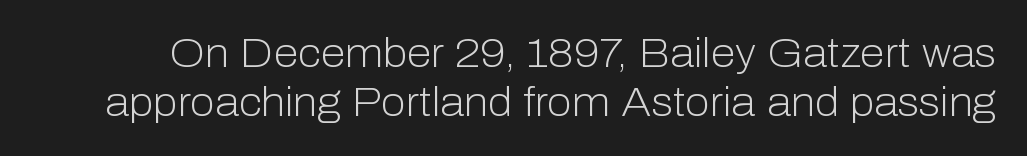
Q: Is the text bold? A: No.
Q: Is the text italic (slanted)? A: No, it is upright.
Q: Is the typeface a serif or a sans-serif typeface? A: Sans-serif.
Q: Is the text underlined? A: No.
Q: Is the spacing between letters normal or unusually wide? A: Normal.
Q: Width (condensed, normal, or wide)? A: Normal.
Q: Stroke contrast? A: Low.
Q: x-height? A: Medium.
Q: Monospaced? A: No.
